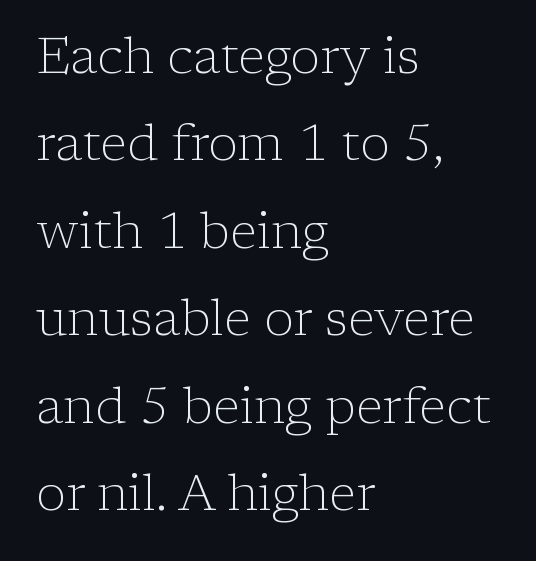
The image shows 50 px light serif type, upright; set left-aligned, line spacing 1.75x, normal letter spacing, not underlined; low stroke contrast and a medium x-height.
